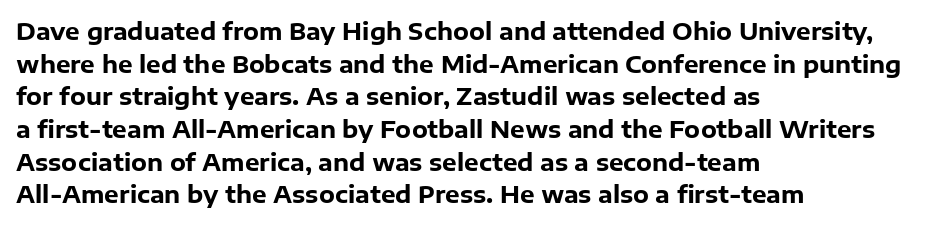
The image shows 23 px bold type, upright; set left-aligned, normal line spacing (1.42x), normal letter spacing, not underlined.
